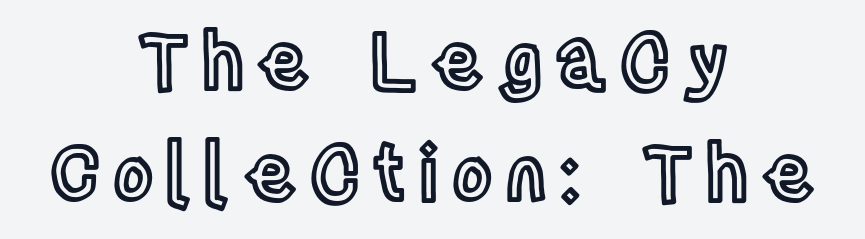
{"italic": "no", "width": "condensed", "x_height": "large", "monospaced": "no", "underline": "no", "align": "center", "line_spacing": "normal", "line_spacing_ratio": 1.47, "glyph_px": 76}
